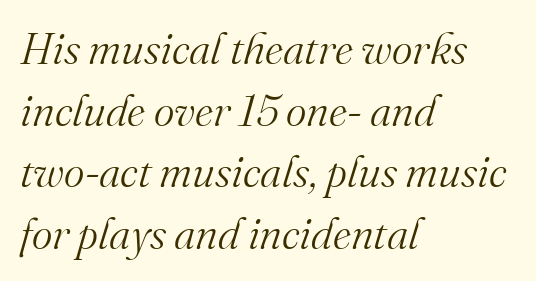
The image shows 44 px light serif type, italic (leaning right); set left-aligned, normal line spacing (1.4x), normal letter spacing, not underlined; medium stroke contrast and a small x-height.
